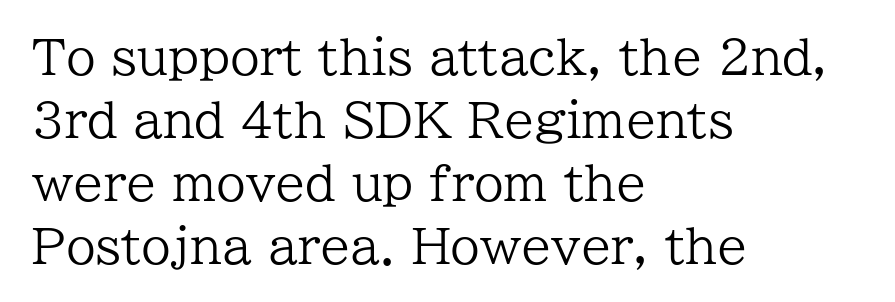
{"serif": "yes", "italic": "no", "bold": "no", "weight": "regular", "width": "normal", "stroke_contrast": "low", "x_height": "medium", "monospaced": "no", "underline": "no", "align": "left", "line_spacing": "normal", "line_spacing_ratio": 1.31, "letter_spacing": "normal", "letter_spacing_em": 0.0, "glyph_px": 48}
